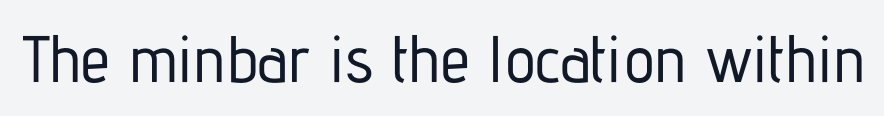
Q: Is the text italic (slanted)? A: No, it is upright.
Q: Is the typeface a serif or a sans-serif typeface? A: Sans-serif.
Q: Is the text underlined? A: No.
Q: Is the spacing between letters normal or unusually wide? A: Normal.
Q: Width (condensed, normal, or wide)? A: Condensed.
Q: Stroke contrast? A: Low.
Q: x-height? A: Medium.
Q: Monospaced? A: No.
